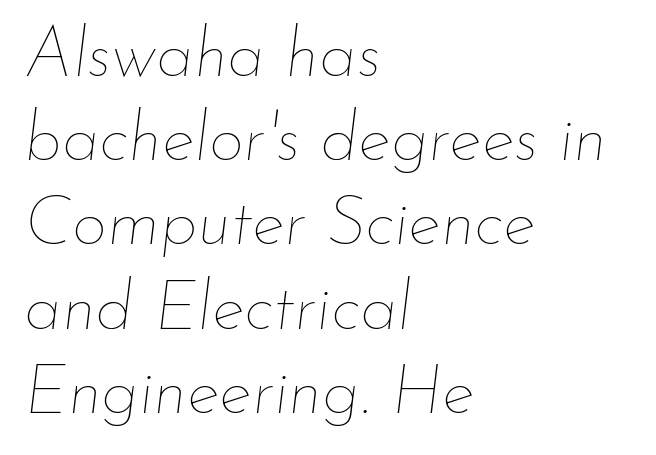
The image shows 69 px thin type, italic (leaning right); set left-aligned, line spacing 1.22x, normal letter spacing, not underlined; low stroke contrast and a small x-height.
